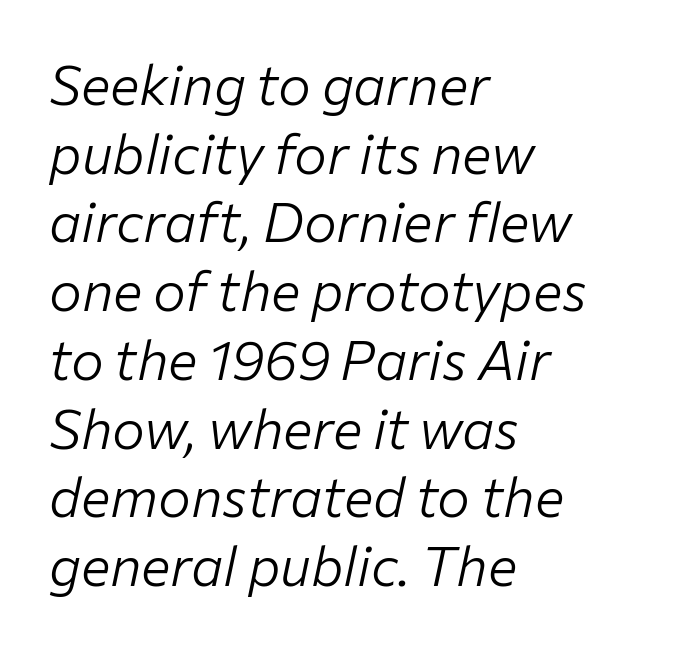
This is oblique type, the kind used for emphasis or titles. The line-height multiplier appears to be the usual default. Underlining? Definitely not there. Does the copy run flush right? No — it runs flush left. The strokes are not fattened; the text isn't bold. Each letter keeps its own natural width here, so spacing adapts to shape.
